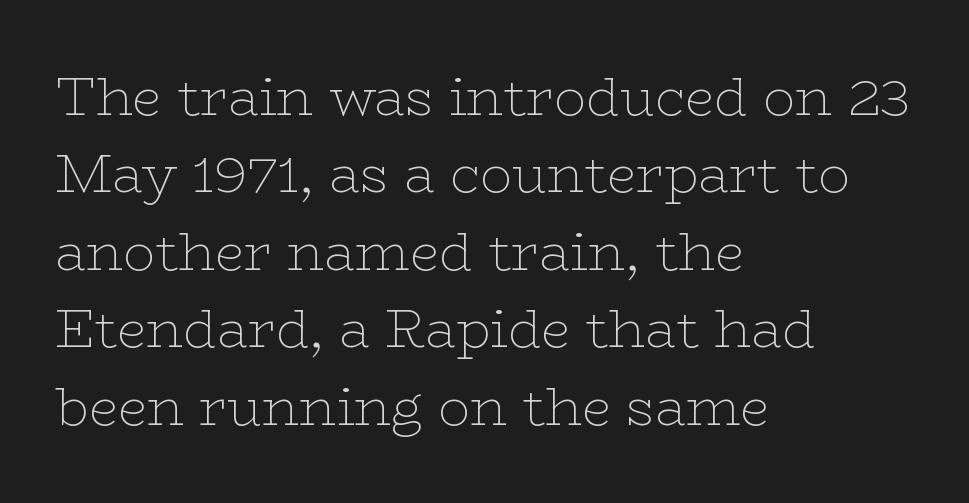
This sample keeps an unexceptional amount of space between lines. There is no visible air inserted between adjacent glyphs. Vertical strokes here are truly vertical. Regarding serifs, this sample has them. Is this a heavy cut? Hardly; it is regular or lighter. This rendering features lettering with no underline.
